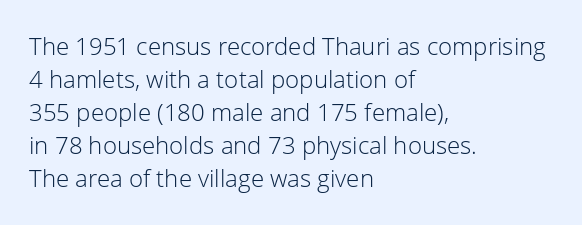
Q: Is the text bold? A: No.
Q: Is the text italic (slanted)? A: No, it is upright.
Q: Is the text underlined? A: No.
Q: How is the paragraph aligned? A: Left-aligned.
Q: Is the spacing between letters normal or unusually wide? A: Normal.
Q: Is the spacing between lines tight, normal or loose? A: Normal.
